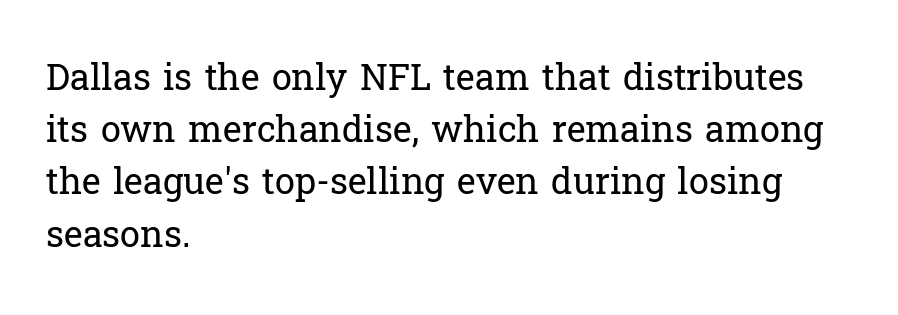
Q: Is the text bold? A: No.
Q: Is the text italic (slanted)? A: No, it is upright.
Q: Is the typeface a serif or a sans-serif typeface? A: Serif.
Q: Is the text underlined? A: No.
Q: How is the paragraph aligned? A: Left-aligned.
Q: Is the spacing between letters normal or unusually wide? A: Normal.
Q: Is the spacing between lines tight, normal or loose? A: Normal.
Q: Width (condensed, normal, or wide)? A: Normal.
Q: Stroke contrast? A: Low.
Q: x-height? A: Medium.
Q: Monospaced? A: No.
